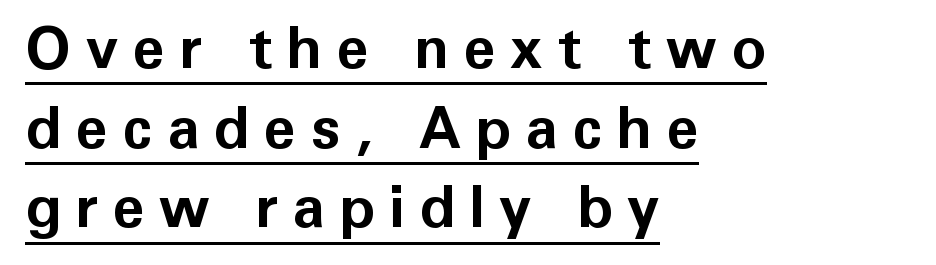
Q: Is the text bold? A: Yes.
Q: Is the text italic (slanted)? A: No, it is upright.
Q: Is the typeface a serif or a sans-serif typeface? A: Sans-serif.
Q: Is the text underlined? A: Yes.
Q: How is the paragraph aligned? A: Left-aligned.
Q: Is the spacing between letters normal or unusually wide? A: Unusually wide.
Q: Is the spacing between lines tight, normal or loose? A: Normal.
Q: Width (condensed, normal, or wide)? A: Normal.
Q: Stroke contrast? A: Low.
Q: x-height? A: Medium.
Q: Monospaced? A: No.
